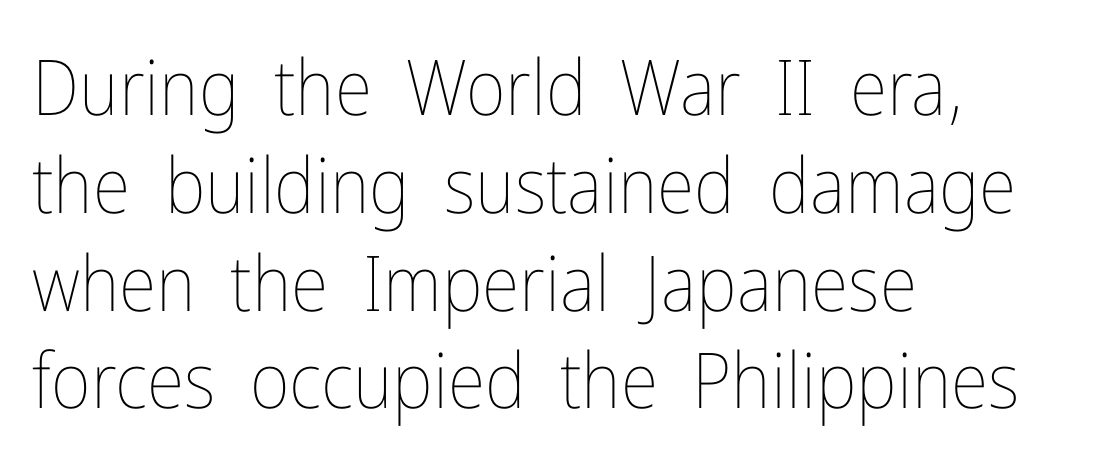
{"italic": "no", "bold": "no", "weight": "thin", "width": "condensed", "stroke_contrast": "low", "x_height": "medium", "monospaced": "no", "underline": "no", "align": "left", "line_spacing": "normal", "line_spacing_ratio": 1.27, "letter_spacing": "normal", "letter_spacing_em": 0.0, "glyph_px": 77}
